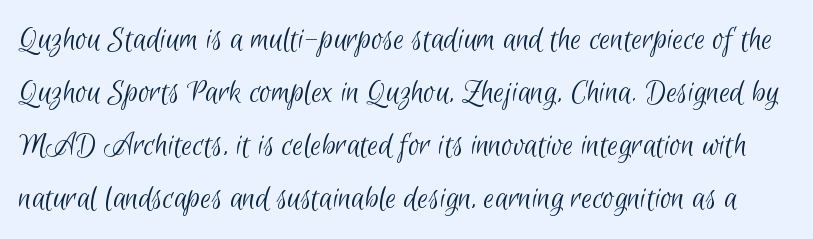
{"serif": "no", "bold": "no", "weight": "light", "width": "condensed", "stroke_contrast": "low", "x_height": "small", "monospaced": "no", "underline": "no", "line_spacing": "normal", "line_spacing_ratio": 1.51, "letter_spacing": "normal", "letter_spacing_em": 0.0, "glyph_px": 35}
